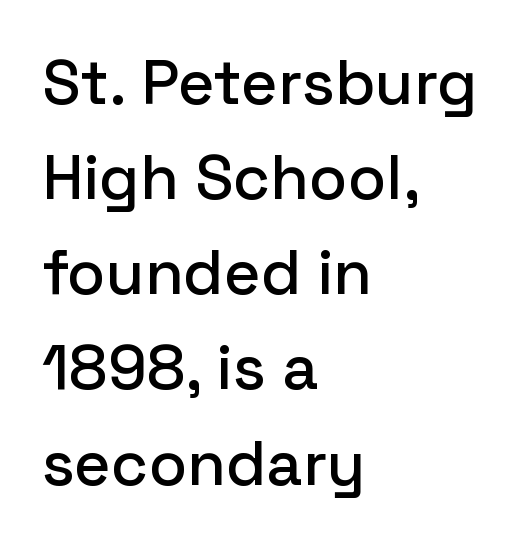
Q: Is the text italic (slanted)? A: No, it is upright.
Q: Is the typeface a serif or a sans-serif typeface? A: Sans-serif.
Q: Is the text underlined? A: No.
Q: How is the paragraph aligned? A: Left-aligned.
Q: Is the spacing between letters normal or unusually wide? A: Normal.
Q: Is the spacing between lines tight, normal or loose? A: Normal.
Q: Width (condensed, normal, or wide)? A: Normal.
Q: Stroke contrast? A: Low.
Q: x-height? A: Medium.
Q: Monospaced? A: No.
